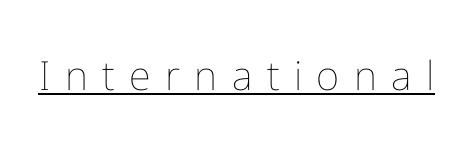
The image shows 40 px thin type, upright; set unusually wide letter spacing (+0.36 em), underlined; low stroke contrast and a medium x-height.
